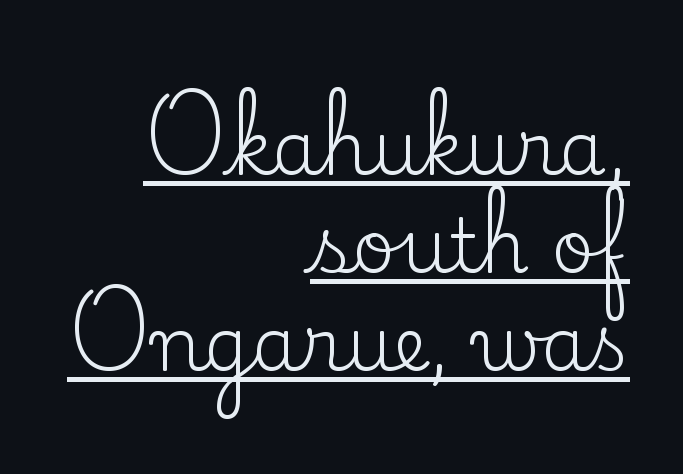
The image shows 75 px regular-weight type, upright; set right-aligned, normal line spacing (1.31x), normal letter spacing, underlined; low stroke contrast and a small x-height.
